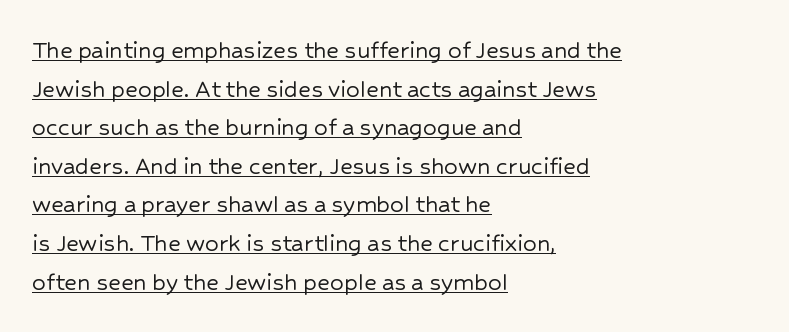
The image shows 27 px text type, upright; set left-aligned, normal line spacing (1.43x), normal letter spacing, underlined.
